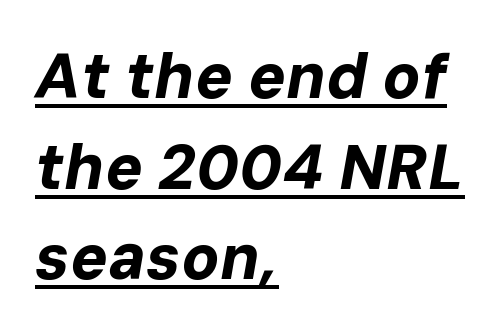
{"italic": "yes", "lean": "right", "slant_degrees": 10, "bold": "yes", "weight": "bold", "width": "normal", "stroke_contrast": "low", "x_height": "medium", "monospaced": "no", "underline": "yes", "align": "left", "line_spacing": "normal", "line_spacing_ratio": 1.44, "letter_spacing": "normal", "letter_spacing_em": 0.0, "glyph_px": 63}
